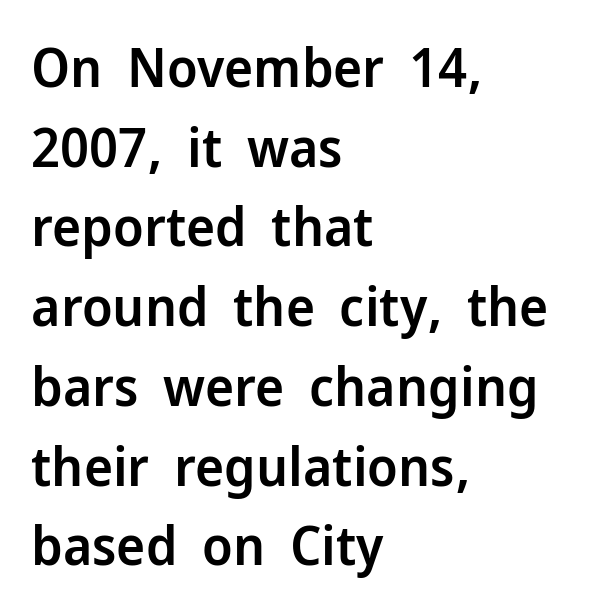
Q: Is the text bold? A: Semi-bold.
Q: Is the text italic (slanted)? A: No, it is upright.
Q: Is the typeface a serif or a sans-serif typeface? A: Sans-serif.
Q: Is the text underlined? A: No.
Q: How is the paragraph aligned? A: Left-aligned.
Q: Is the spacing between letters normal or unusually wide? A: Normal.
Q: Is the spacing between lines tight, normal or loose? A: Normal.
Q: Width (condensed, normal, or wide)? A: Normal.
Q: Stroke contrast? A: Low.
Q: x-height? A: Medium.
Q: Monospaced? A: No.
